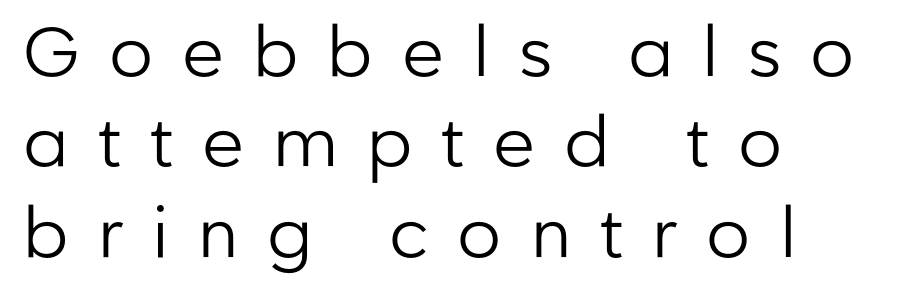
{"serif": "no", "italic": "no", "bold": "no", "weight": "regular", "width": "normal", "stroke_contrast": "low", "x_height": "medium", "monospaced": "no", "underline": "no", "align": "left", "line_spacing": "normal", "line_spacing_ratio": 1.31, "letter_spacing": "wide", "letter_spacing_em": 0.42, "glyph_px": 69}
